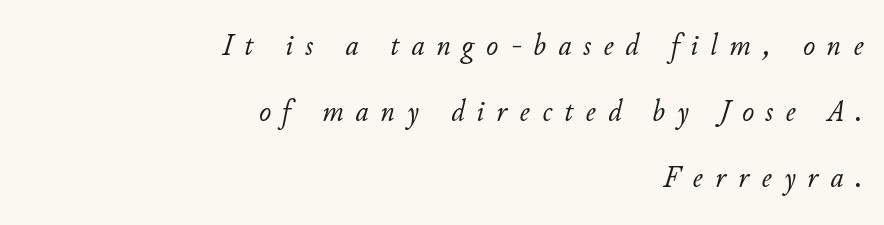
Q: Is the text bold? A: No.
Q: Is the text italic (slanted)? A: Yes, it leans right by about 11 degrees.
Q: Is the text underlined? A: No.
Q: How is the paragraph aligned? A: Right-aligned.
Q: Is the spacing between letters normal or unusually wide? A: Unusually wide.
Q: Is the spacing between lines tight, normal or loose? A: Loose.
Q: Width (condensed, normal, or wide)? A: Normal.
Q: Stroke contrast? A: Low.
Q: x-height? A: Small.
Q: Monospaced? A: No.
